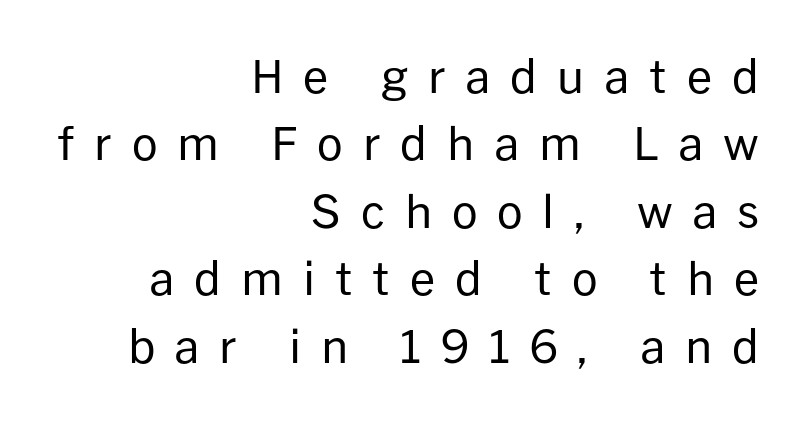
Weight: regular or lighter. The face used here is a sans, in the tradition of grotesques and geometrics. Characters remain perfectly vertical along every line. The tracking reads as deliberately expanded to a designer's eye. Unmarked baselines from the first word to the last. Vertical spacing — default.
